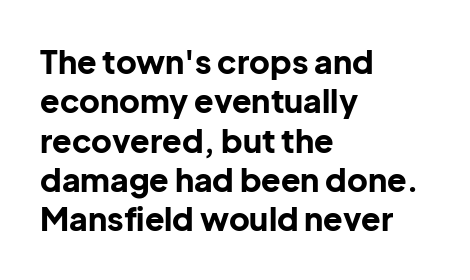
{"serif": "no", "italic": "no", "bold": "yes", "weight": "bold", "width": "normal", "stroke_contrast": "low", "x_height": "medium", "monospaced": "no", "underline": "no", "align": "left", "line_spacing_ratio": 1.23, "letter_spacing": "normal", "letter_spacing_em": 0.0, "glyph_px": 32}
